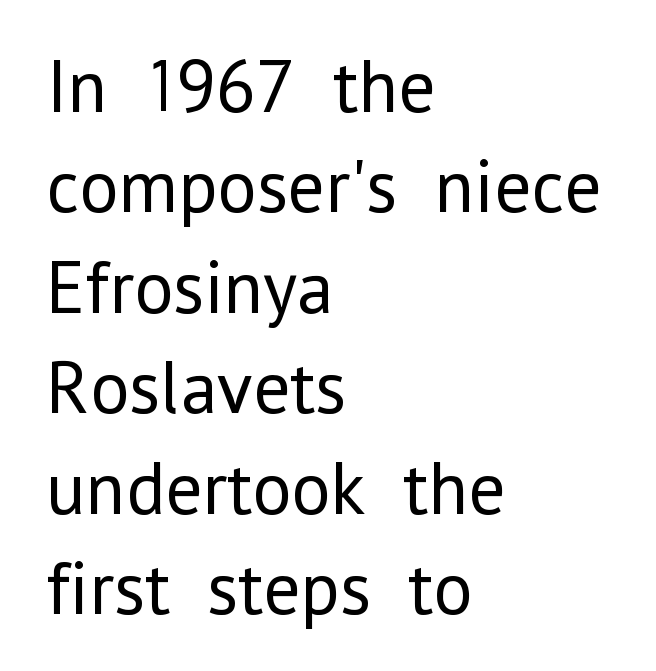
The image shows 75 px regular-weight sans-serif type, upright; set left-aligned, normal line spacing (1.34x), normal letter spacing, not underlined; low stroke contrast and a medium x-height.
